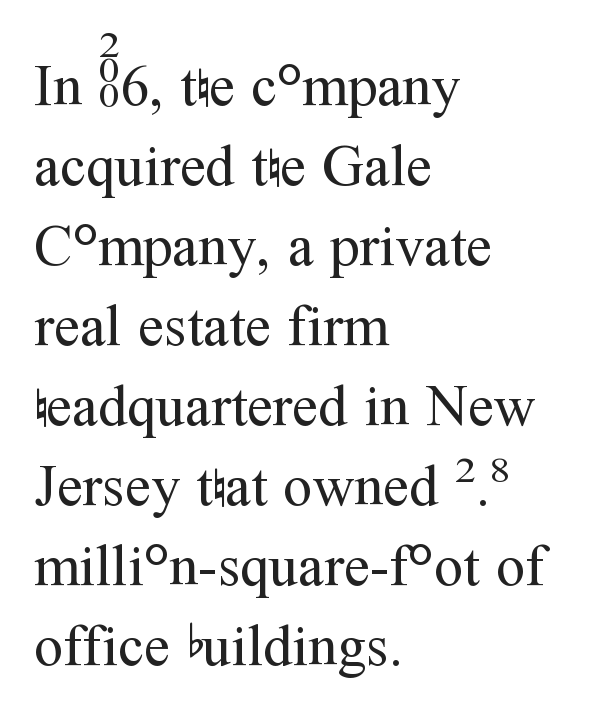
The image shows 58 px regular-weight serif type, upright; set left-aligned, normal line spacing (1.38x), normal letter spacing, not underlined; medium stroke contrast and a medium x-height.
